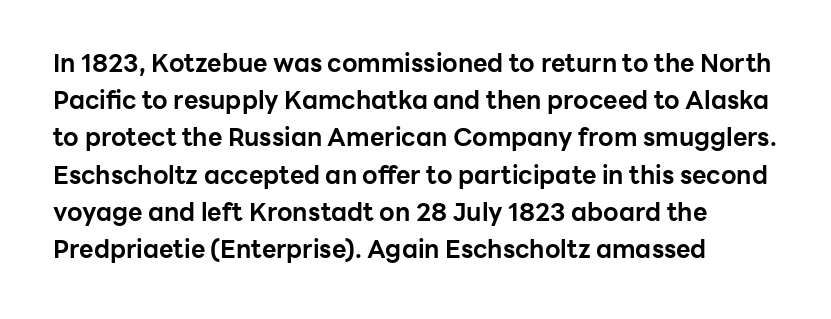
Descender tails drop into unmarked territory. These lines sit exactly where default settings would place them. The letters sit at their default tracking, neither squeezed nor spread. Typesetter's note: full bold, strokes at maximum text heaviness. The lettering holds an erect, upright posture throughout.
